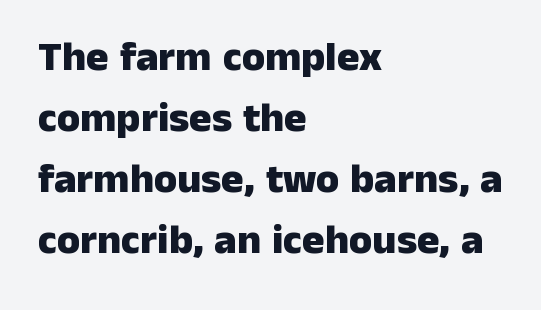
Has an underline been added? It has not. This sample has the flowing, uneven cadence of proportional lettering. These lines are composed in type without serifs. The lettering stays uniformly vertical, giving the passage a roman look. Look at the stroke-to-counter ratio: heavy, a bold.
